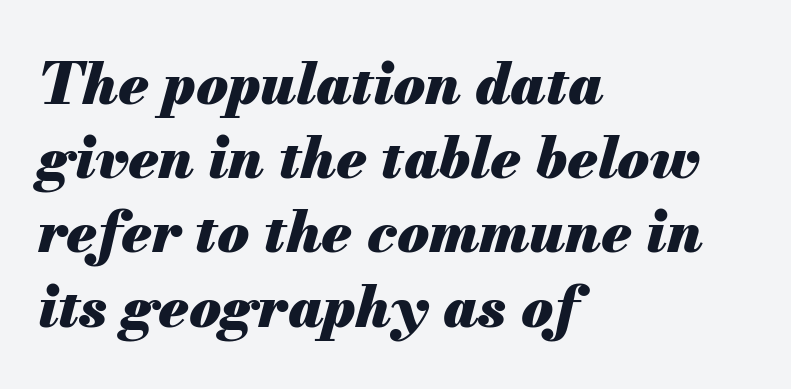
{"italic": "yes", "lean": "right", "slant_degrees": 13, "bold": "yes", "weight": "heavy", "width": "normal", "stroke_contrast": "medium", "x_height": "small", "monospaced": "no", "underline": "no", "align": "left", "line_spacing": "normal", "line_spacing_ratio": 1.28, "letter_spacing": "normal", "letter_spacing_em": 0.0, "glyph_px": 58}
